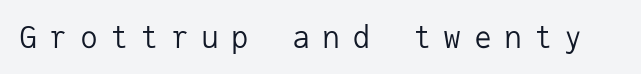
{"serif": "no", "italic": "no", "bold": "no", "weight": "regular", "width": "normal", "stroke_contrast": "low", "x_height": "medium", "monospaced": "yes", "underline": "no", "letter_spacing": "wide", "letter_spacing_em": 0.41, "glyph_px": 30}
